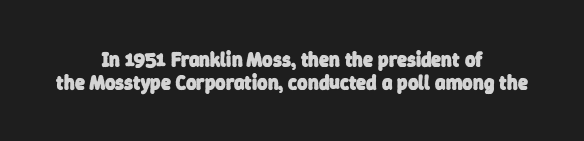
{"bold": "yes", "underline": "no", "align": "center", "line_spacing": "tight", "line_spacing_ratio": 1.14, "letter_spacing": "normal", "letter_spacing_em": 0.0, "glyph_px": 20}
